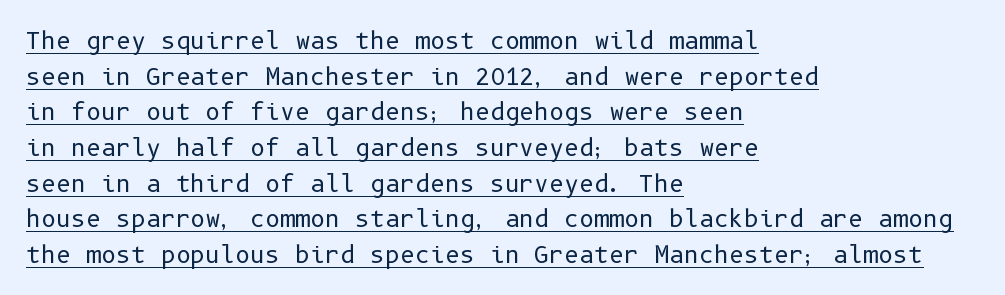
{"italic": "no", "bold": "no", "underline": "yes", "align": "left", "line_spacing": "normal", "line_spacing_ratio": 1.55, "letter_spacing": "normal", "letter_spacing_em": 0.0, "glyph_px": 23}
